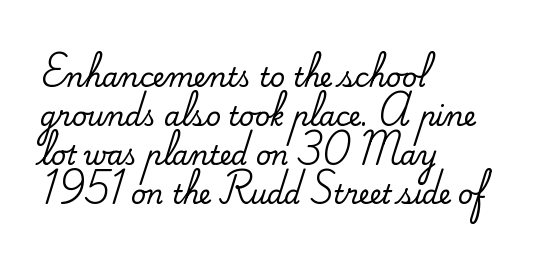
The image shows 26 px text type; set left-aligned, normal line spacing (1.5x), normal letter spacing, not underlined.
